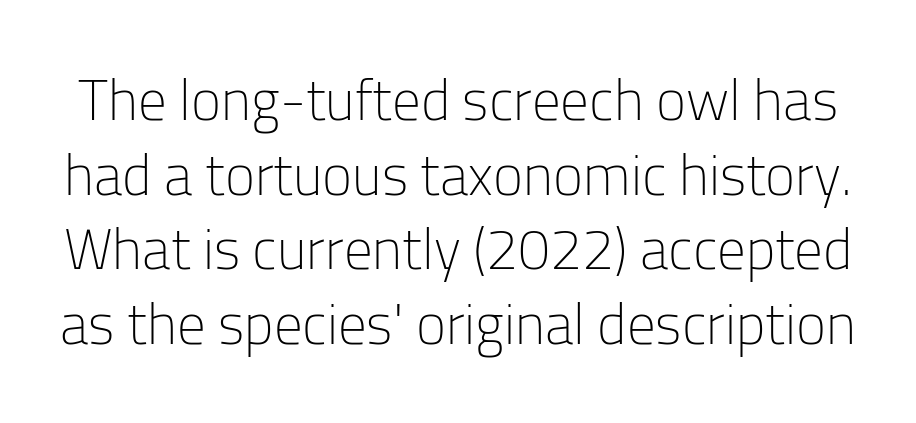
Designer's note — italics off, roman on. Vertically, the passage feels balanced, rows spaced as you'd expect. The font sits on the lighter half of the weight spectrum, regular included. Only glyphs here, with clear space below each row.
